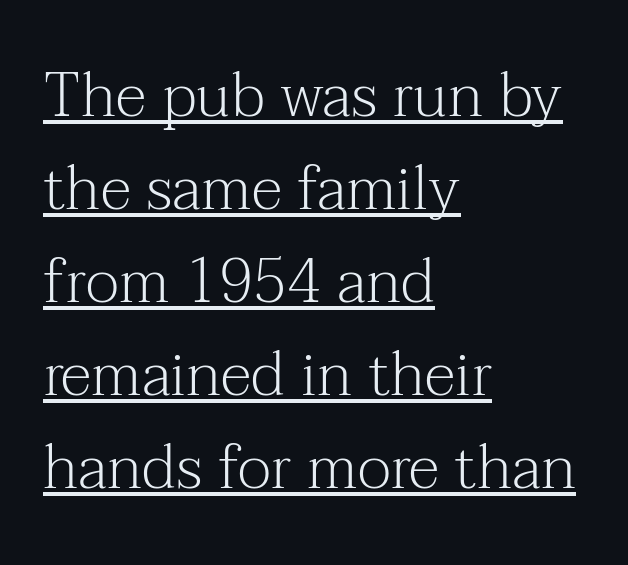
Q: Is the text bold? A: No.
Q: Is the text italic (slanted)? A: No, it is upright.
Q: Is the typeface a serif or a sans-serif typeface? A: Serif.
Q: Is the text underlined? A: Yes.
Q: How is the paragraph aligned? A: Left-aligned.
Q: Is the spacing between letters normal or unusually wide? A: Normal.
Q: Is the spacing between lines tight, normal or loose? A: Normal.
Q: Width (condensed, normal, or wide)? A: Normal.
Q: Stroke contrast? A: Medium.
Q: x-height? A: Medium.
Q: Monospaced? A: No.
